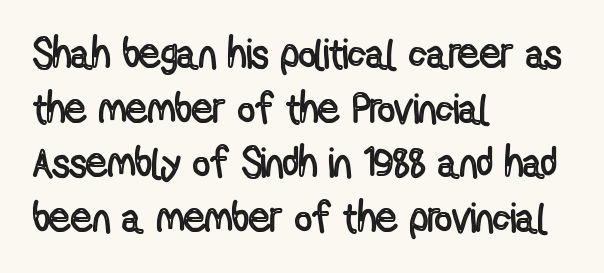
{"italic": "no", "width": "condensed", "x_height": "medium", "monospaced": "no", "underline": "no", "align": "left", "line_spacing": "normal", "line_spacing_ratio": 1.3, "letter_spacing": "normal", "letter_spacing_em": 0.0, "glyph_px": 42}
